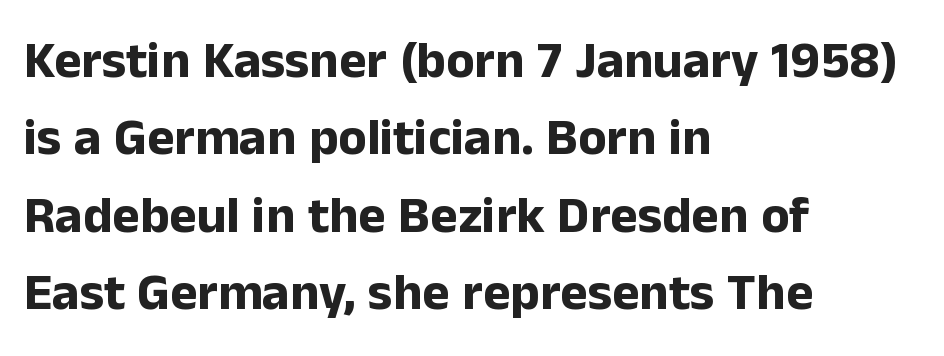
Reading down the block, your eye returns to a fixed left position each line. These lines are rendered in a variable-pitch font. Weight: bold. Short note: letters normally spaced.
